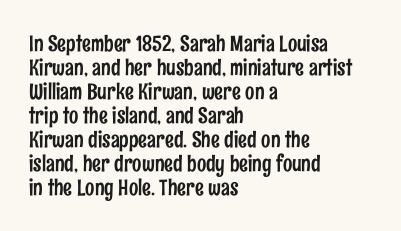
The image shows 22 px text type, upright; set left-aligned, tight line spacing (1.09x), normal letter spacing, not underlined.
